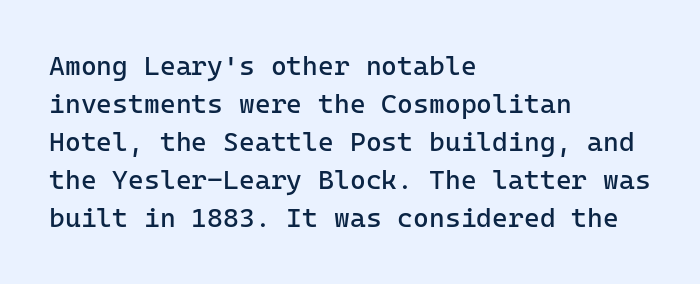
The designer left line spacing at the default. A classic flush-left, rag-right setting is used for this passage. The font sits on the lighter half of the weight spectrum, regular included. The letters stand straight up with perfectly vertical stems. No word sits above an underline.
